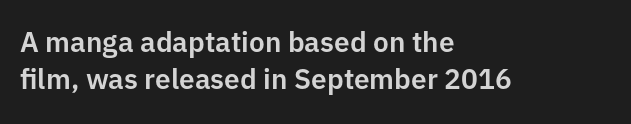
The image shows 28 px sans-serif type, upright; set left-aligned, normal line spacing (1.31x), normal letter spacing, not underlined; low stroke contrast and a medium x-height.
